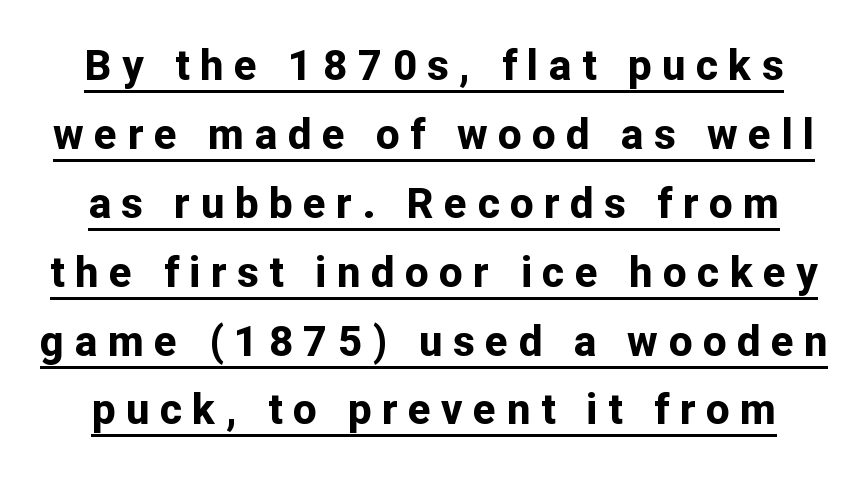
{"serif": "no", "italic": "no", "bold": "yes", "weight": "bold", "width": "normal", "stroke_contrast": "low", "x_height": "medium", "monospaced": "no", "underline": "yes", "line_spacing": "normal", "line_spacing_ratio": 1.64, "letter_spacing": "wide", "letter_spacing_em": 0.25, "glyph_px": 42}
